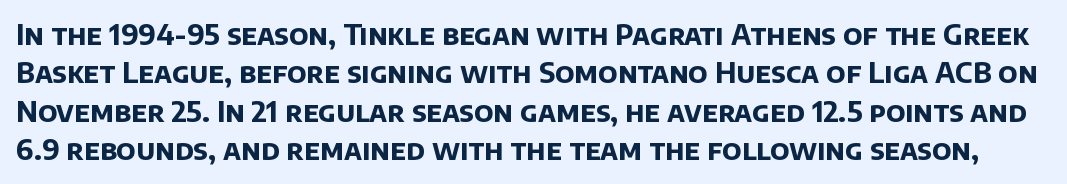
Vertical spacing — default. Is the type bold? Yes — the strokes are clearly thick and heavy. Short note: letters normally spaced. This is sans-serif lettering, the kind often seen on screens and signage.
